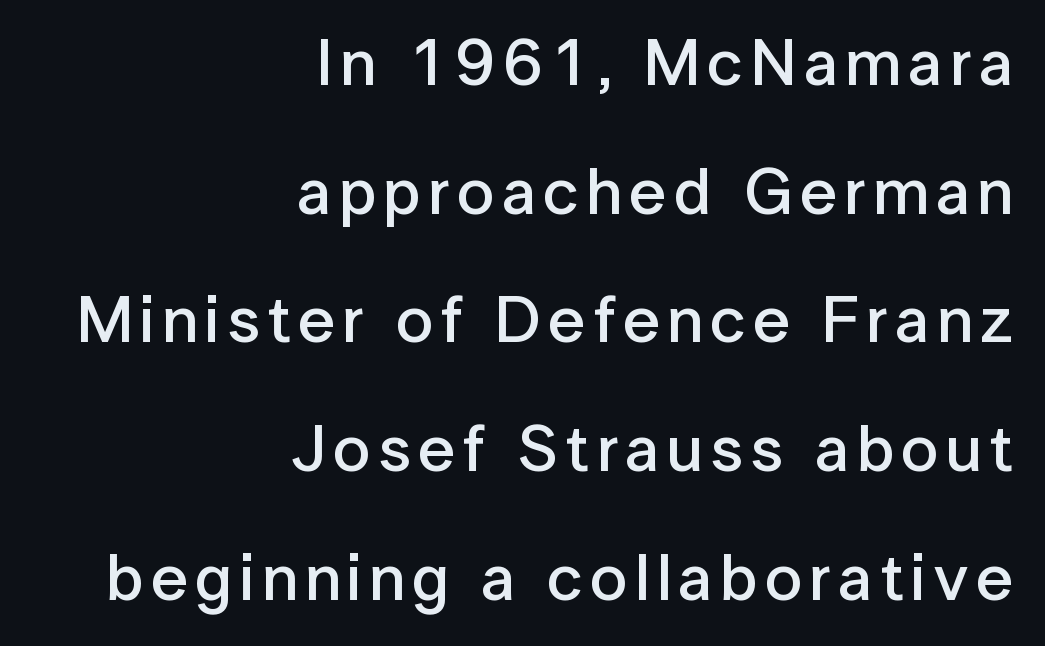
Q: Is the text bold? A: Semi-bold.
Q: Is the text italic (slanted)? A: No, it is upright.
Q: Is the typeface a serif or a sans-serif typeface? A: Sans-serif.
Q: Is the text underlined? A: No.
Q: How is the paragraph aligned? A: Right-aligned.
Q: Is the spacing between lines tight, normal or loose? A: Loose.
Q: Width (condensed, normal, or wide)? A: Normal.
Q: Stroke contrast? A: Low.
Q: x-height? A: Medium.
Q: Monospaced? A: No.
